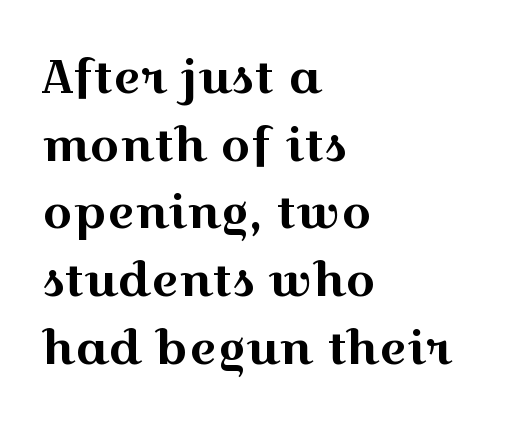
This sample has the flowing, uneven cadence of proportional lettering. Old-style or modern, the face here clearly has serifs. The lettering holds an erect, upright posture throughout. Decoration check: the copy has no underline. One-word summary of the alignment: left. Does extra space separate the letters? No, they use regular spacing.
